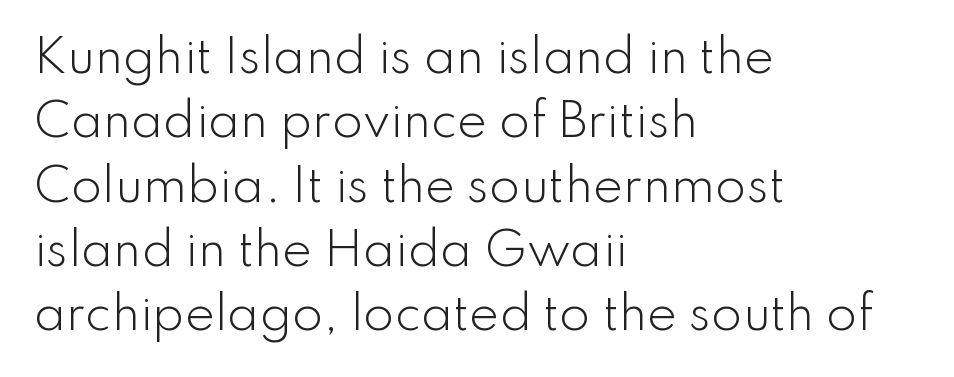
Q: Is the text bold? A: No.
Q: Is the text italic (slanted)? A: No, it is upright.
Q: Is the typeface a serif or a sans-serif typeface? A: Sans-serif.
Q: Is the text underlined? A: No.
Q: How is the paragraph aligned? A: Left-aligned.
Q: Is the spacing between letters normal or unusually wide? A: Normal.
Q: Is the spacing between lines tight, normal or loose? A: Normal.
Q: Width (condensed, normal, or wide)? A: Normal.
Q: Stroke contrast? A: Low.
Q: x-height? A: Small.
Q: Monospaced? A: No.
